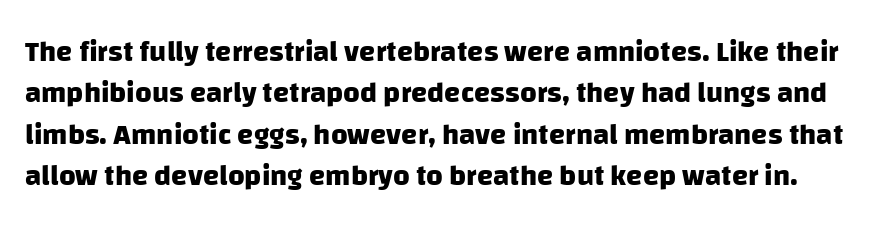
Characters follow at the spacing the type designer built in. Is this a sans? Yes — the strokes have no serifs. The space beneath each line is pristine and unruled. I'd describe the lettering as bold — thick and assertive. Does the leading feel generous? No, just average. A typesetter would call this proportional, since set widths differ per character.
